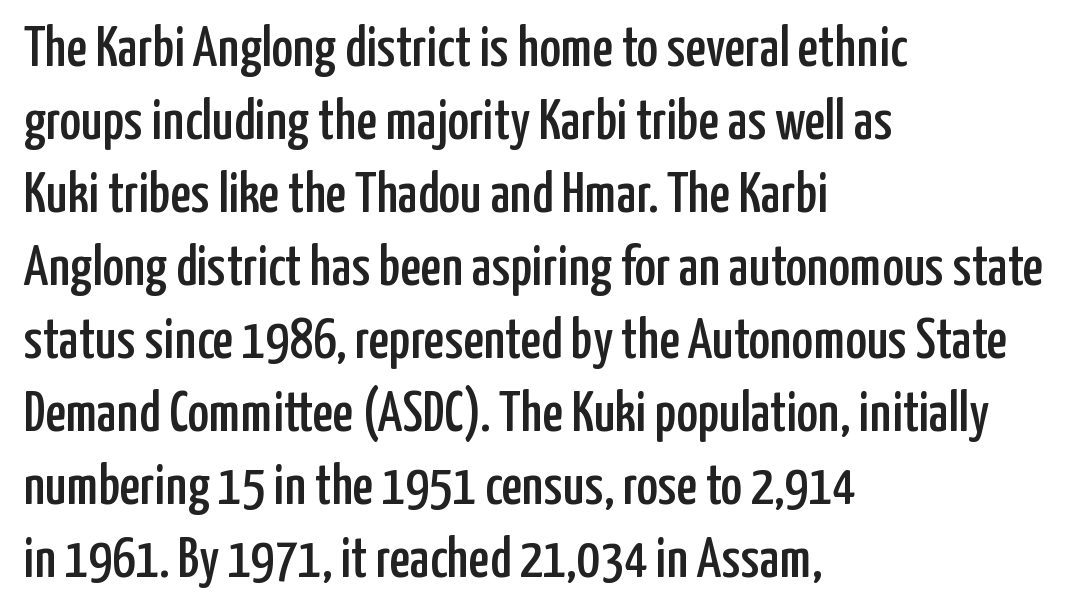
Q: Is the text italic (slanted)? A: No, it is upright.
Q: Is the typeface a serif or a sans-serif typeface? A: Sans-serif.
Q: Is the text underlined? A: No.
Q: How is the paragraph aligned? A: Left-aligned.
Q: Is the spacing between letters normal or unusually wide? A: Normal.
Q: Is the spacing between lines tight, normal or loose? A: Normal.
Q: Width (condensed, normal, or wide)? A: Condensed.
Q: Stroke contrast? A: Low.
Q: x-height? A: Medium.
Q: Monospaced? A: No.
